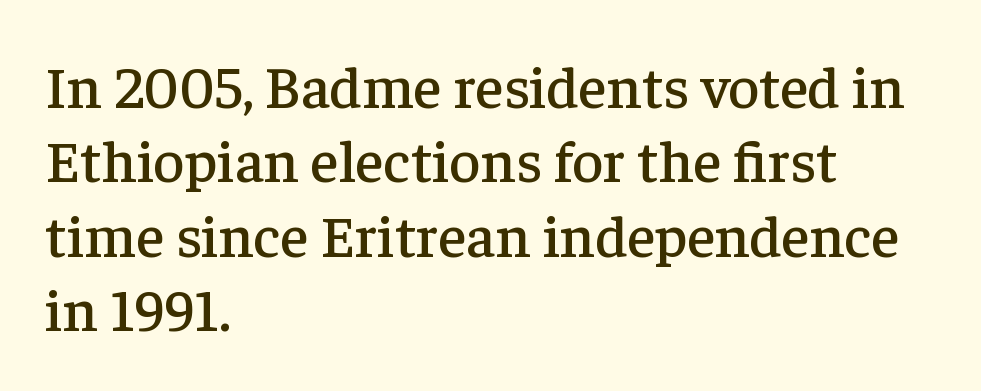
Layout note: lines flush left. Tracking here is standard; glyphs follow each other at the usual distance. Characters remain perfectly vertical along every line. Descender tails drop into unmarked territory.
